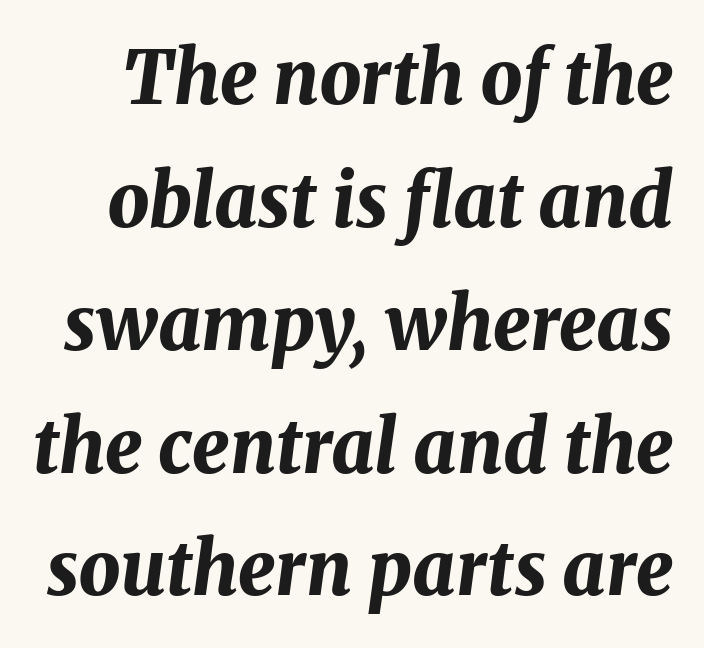
The image shows 74 px bold type, italic (leaning right); set normal line spacing (1.66x), normal letter spacing, not underlined; medium stroke contrast and a medium x-height.
